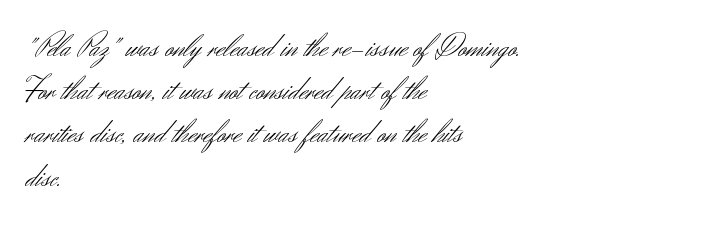
The image shows 33 px light sans-serif type; set left-aligned, normal line spacing (1.31x), normal letter spacing, not underlined; medium stroke contrast and a small x-height.
